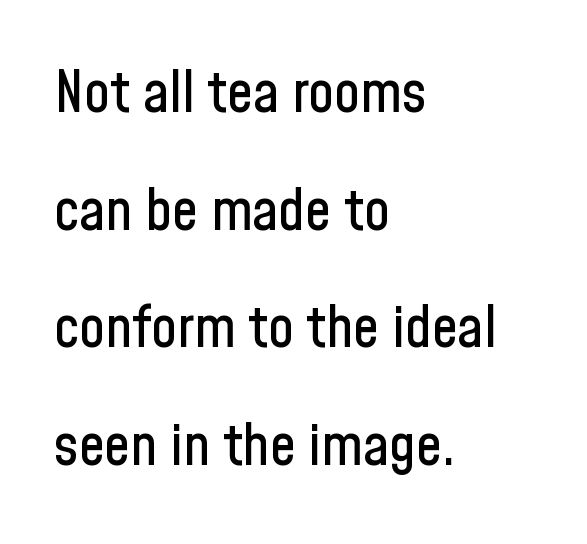
The image shows 58 px condensed sans-serif type, upright; set left-aligned, loose line spacing (2.03x), normal letter spacing, not underlined; low stroke contrast and a medium x-height.
